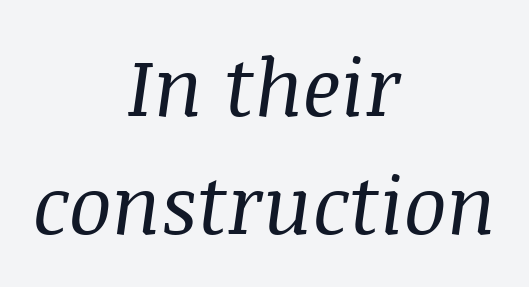
Has an underline been added? It has not. Rendered with sloped, italic letterforms. This sample uses plain, unmodified letter spacing. Think of a printed novel: that variable character pitch is what you see here.
